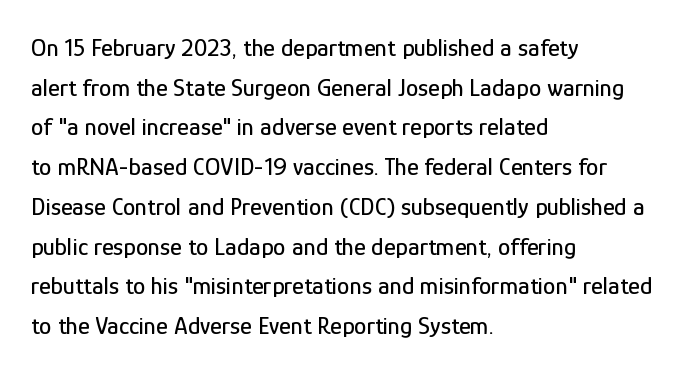
{"italic": "no", "underline": "no", "align": "left", "line_spacing": "normal", "line_spacing_ratio": 1.59, "letter_spacing": "normal", "letter_spacing_em": 0.0, "glyph_px": 25}
